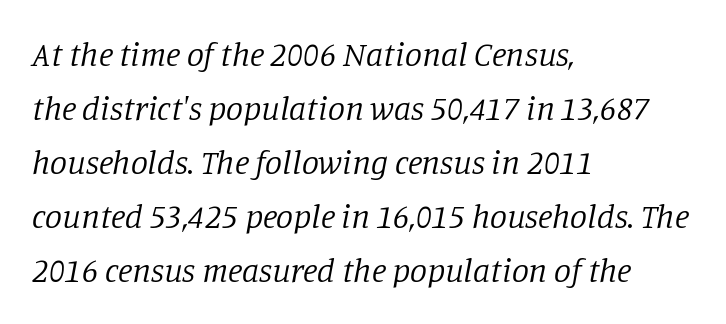
The image shows 34 px regular-weight serif type, italic (leaning right); set left-aligned, normal line spacing (1.59x), normal letter spacing, not underlined; low stroke contrast and a large x-height.
